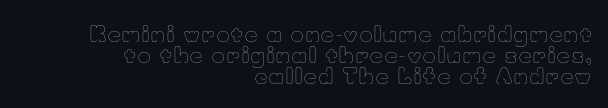
{"italic": "no", "bold": "no", "underline": "no", "align": "right", "line_spacing": "tight", "line_spacing_ratio": 0.99, "glyph_px": 21}
